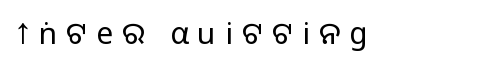
The passage shown is typed in a proportional face where columns would drift. Letterform terminals end flat and unadorned throughout the passage. Upright lettering throughout. There is plenty of visible air inserted between adjacent glyphs. The letterforms sit at book weight or below.
